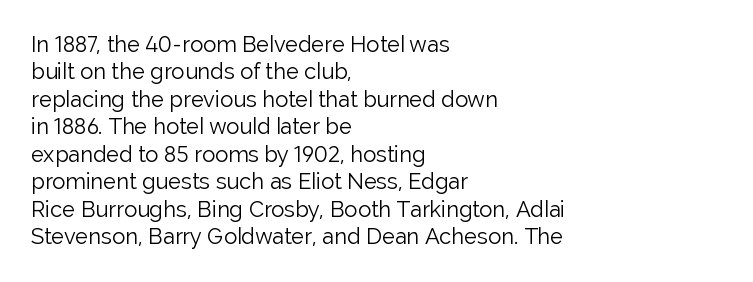
Counters stay open thanks to moderate or lighter strokes. All the whitespace from short lines collects on the right. Normally led — the rows are evenly, conventionally spaced. The glyphs are unaccompanied by any horizontal stroke below them.
